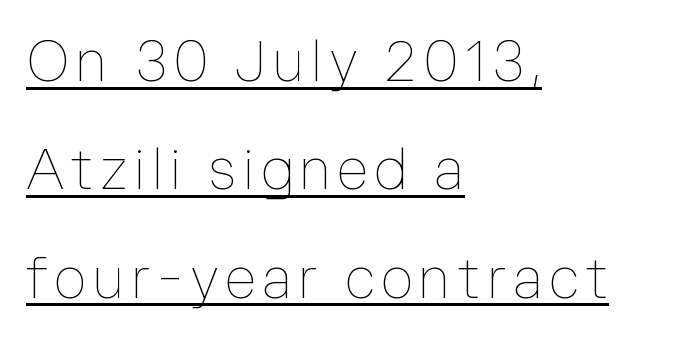
Tall strokes in this sample are plumb rather than angled. You could not count columns in this text — the font is proportionally spaced. The specimen includes a rule beneath the text block's lines. Airy leading. Left-aligned paragraph, ragged on the right.
